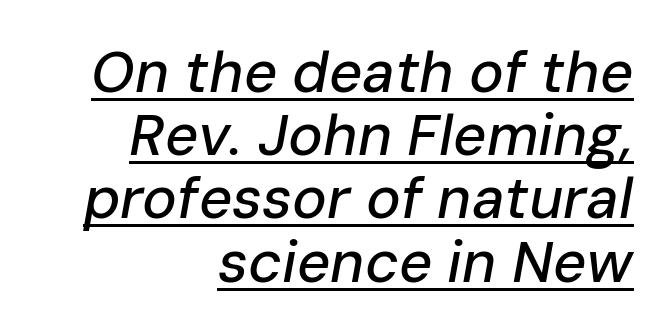
{"italic": "yes", "lean": "right", "slant_degrees": 10, "width": "normal", "stroke_contrast": "low", "x_height": "medium", "monospaced": "no", "underline": "yes", "align": "right", "line_spacing": "tight", "line_spacing_ratio": 1.09, "letter_spacing": "normal", "letter_spacing_em": 0.0, "glyph_px": 58}
